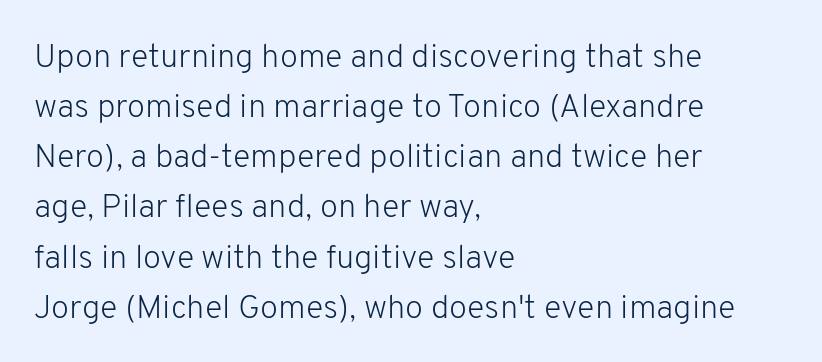
Underlining? Definitely not there. Spacing verdict: proportional, widths tailored to each character. Posture: vertical. Does the type have serifs? No, each stem ends abruptly.
